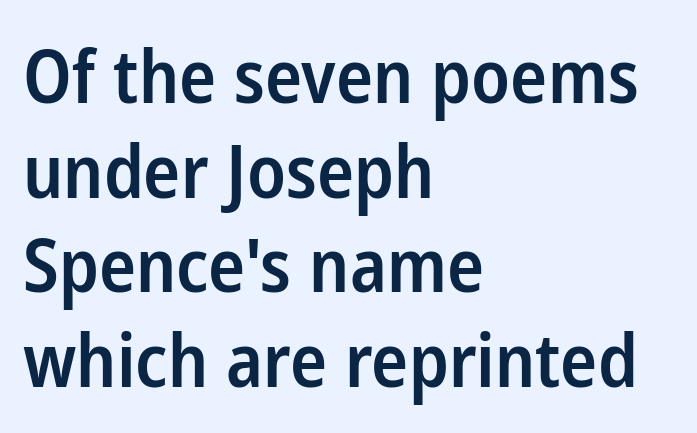
Firm but not heavy-handed strokes: this text is semibold. Honestly, the row spacing looks completely unremarkable. A classic flush-left, rag-right setting is used for this passage. How are the letters spaced? Ordinarily, with no added tracking. You can tell from the bare stems that sans-serif type was used.
